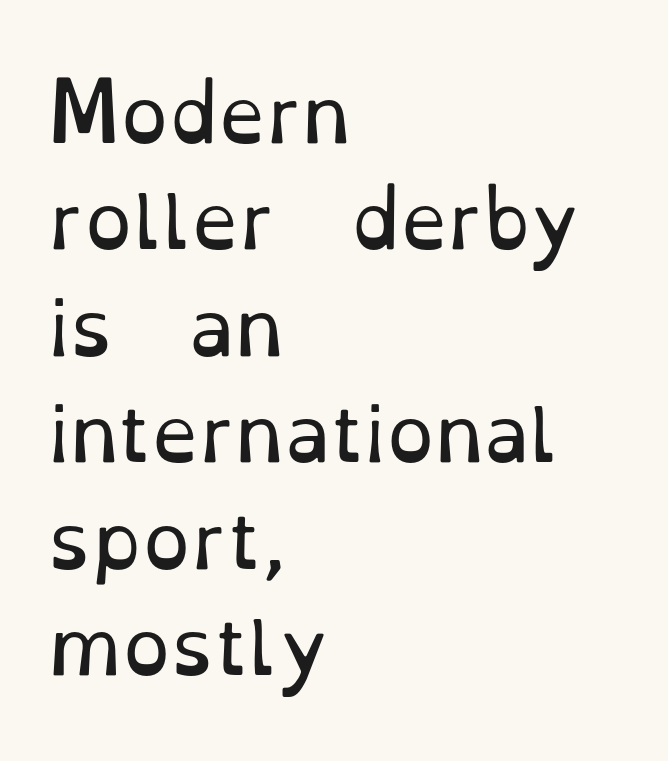
The image shows 76 px regular-weight type, upright; set left-aligned, normal line spacing (1.4x), normal letter spacing, not underlined; low stroke contrast and a small x-height.
